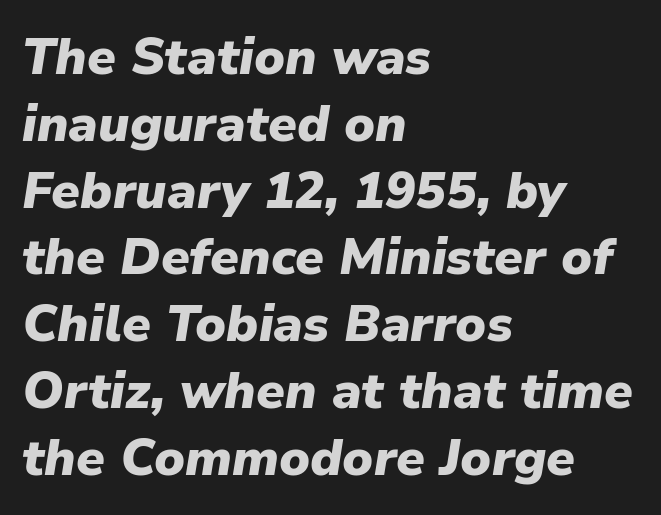
{"italic": "yes", "lean": "right", "slant_degrees": 9, "bold": "yes", "weight": "heavy", "width": "normal", "stroke_contrast": "low", "x_height": "medium", "monospaced": "no", "underline": "no", "align": "left", "line_spacing": "normal", "line_spacing_ratio": 1.31, "letter_spacing": "normal", "letter_spacing_em": 0.0, "glyph_px": 51}
